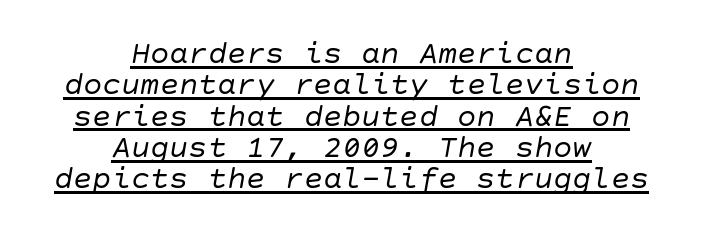
{"italic": "yes", "lean": "right", "slant_degrees": 10, "bold": "no", "weight": "regular", "width": "normal", "stroke_contrast": "low", "x_height": "large", "underline": "yes", "align": "center", "line_spacing": "tight", "line_spacing_ratio": 0.98, "letter_spacing": "normal", "letter_spacing_em": 0.0, "glyph_px": 32}
